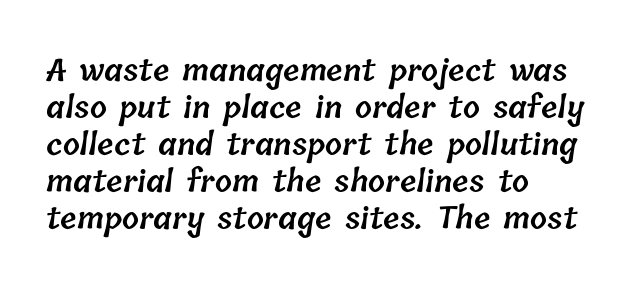
Notice the strokes are somewhat thickened but not fully heavy: this is a semibold. Each row of text sits above clean, open space. Alignment: flush left. Between one letter and the next there's only the usual sliver of space.
